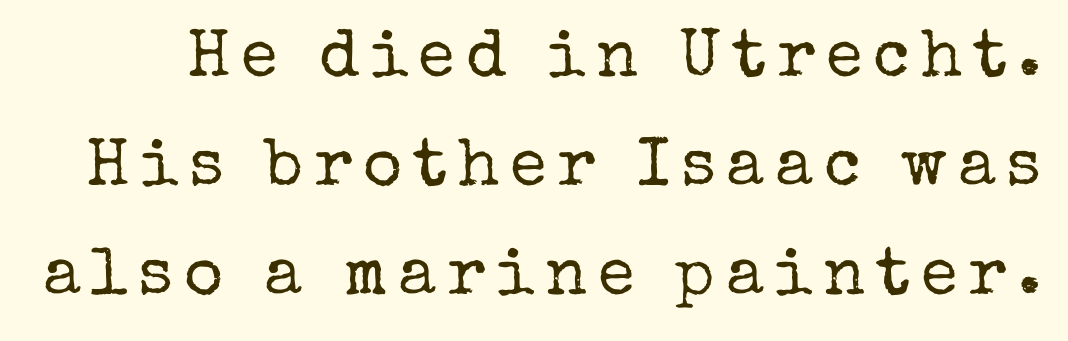
The image shows 67 px regular-weight serif type, upright; set normal line spacing (1.63x), not underlined; low stroke contrast and a medium x-height.
